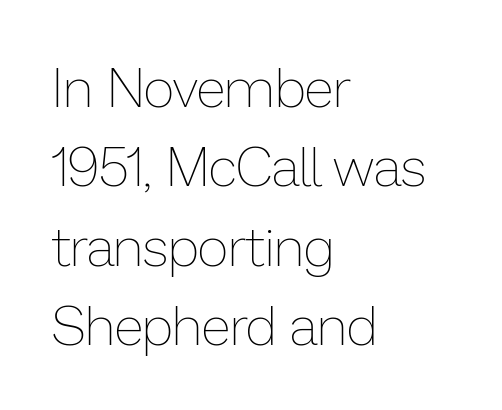
{"italic": "no", "bold": "no", "weight": "thin", "width": "normal", "stroke_contrast": "low", "x_height": "medium", "monospaced": "no", "underline": "no", "align": "left", "line_spacing": "normal", "line_spacing_ratio": 1.47, "letter_spacing": "normal", "letter_spacing_em": 0.0, "glyph_px": 54}
